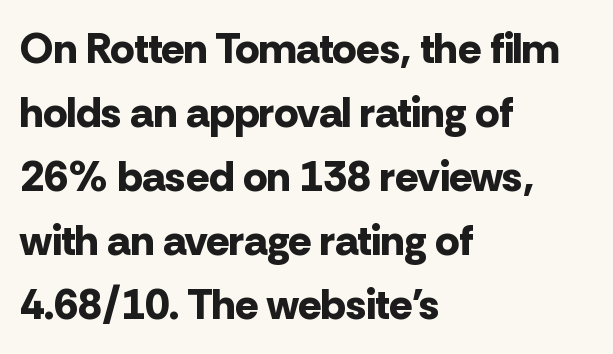
Q: Is the text bold? A: Yes.
Q: Is the text italic (slanted)? A: No, it is upright.
Q: Is the typeface a serif or a sans-serif typeface? A: Sans-serif.
Q: Is the text underlined? A: No.
Q: How is the paragraph aligned? A: Left-aligned.
Q: Is the spacing between letters normal or unusually wide? A: Normal.
Q: Is the spacing between lines tight, normal or loose? A: Normal.
Q: Width (condensed, normal, or wide)? A: Normal.
Q: Stroke contrast? A: Low.
Q: x-height? A: Medium.
Q: Monospaced? A: No.
